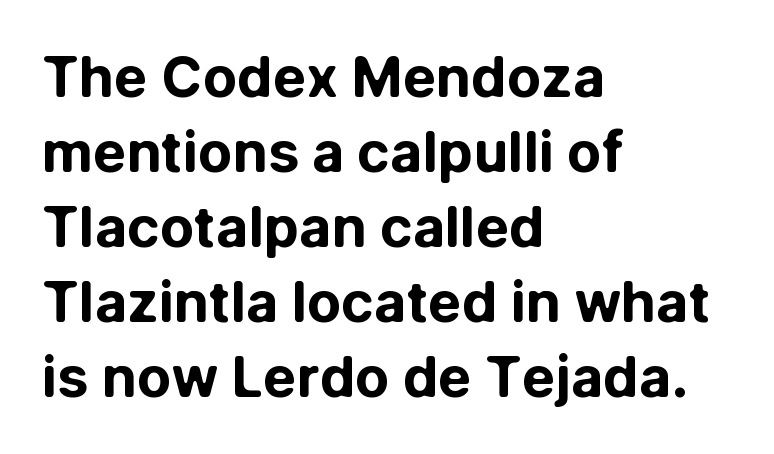
If you measured baseline to baseline, you'd find a middling distance. Standard letterfit; no display-style spreading of the glyphs. Beneath every word, the page is bare. Note: no serifs on the glyphs.
